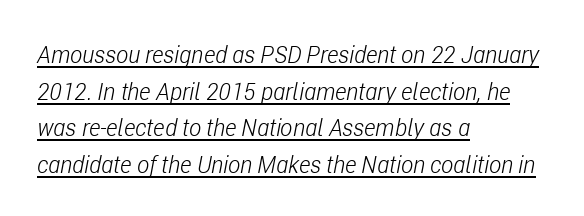
The image shows 23 px text type, italic (leaning right); set left-aligned, normal line spacing (1.59x), normal letter spacing, underlined.
